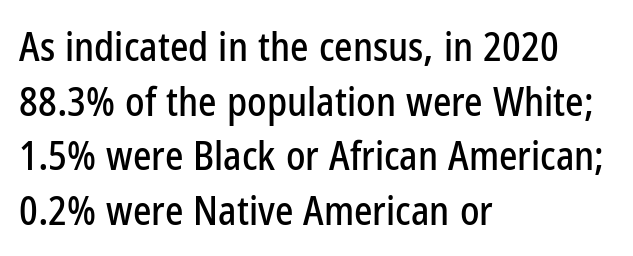
Caption: multi-line text, flush left, ragged right. This is the regular roman posture of the typeface. Think of a printed novel: that variable character pitch is what you see here. Type without underlining.
